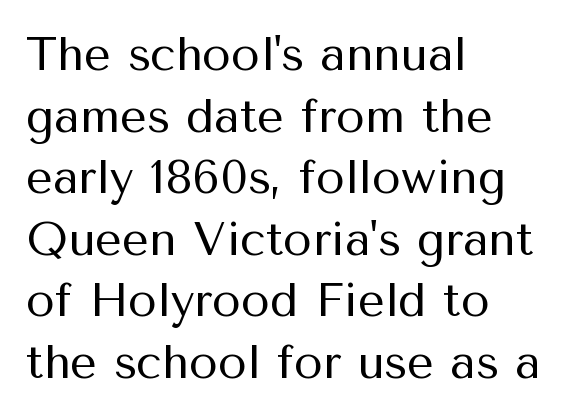
Q: Is the text bold? A: No.
Q: Is the text italic (slanted)? A: No, it is upright.
Q: Is the typeface a serif or a sans-serif typeface? A: Sans-serif.
Q: Is the text underlined? A: No.
Q: How is the paragraph aligned? A: Left-aligned.
Q: Is the spacing between letters normal or unusually wide? A: Normal.
Q: Is the spacing between lines tight, normal or loose? A: Normal.
Q: Width (condensed, normal, or wide)? A: Normal.
Q: Stroke contrast? A: Medium.
Q: x-height? A: Medium.
Q: Monospaced? A: No.
